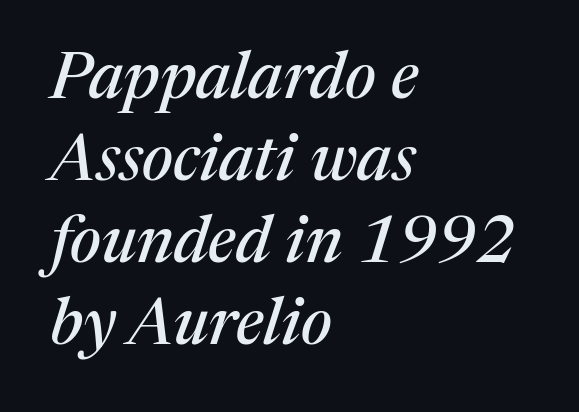
Q: Is the text italic (slanted)? A: Yes, it leans right by about 17 degrees.
Q: Is the typeface a serif or a sans-serif typeface? A: Serif.
Q: Is the text underlined? A: No.
Q: How is the paragraph aligned? A: Left-aligned.
Q: Is the spacing between letters normal or unusually wide? A: Normal.
Q: Is the spacing between lines tight, normal or loose? A: Normal.
Q: Width (condensed, normal, or wide)? A: Normal.
Q: Stroke contrast? A: Medium.
Q: x-height? A: Medium.
Q: Monospaced? A: No.
